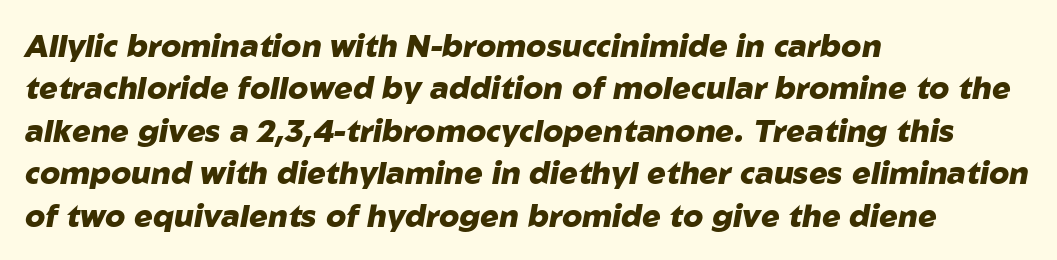
The image shows 31 px heavy type, italic (leaning right); set left-aligned, normal line spacing (1.37x), normal letter spacing, not underlined; low stroke contrast and a medium x-height.
